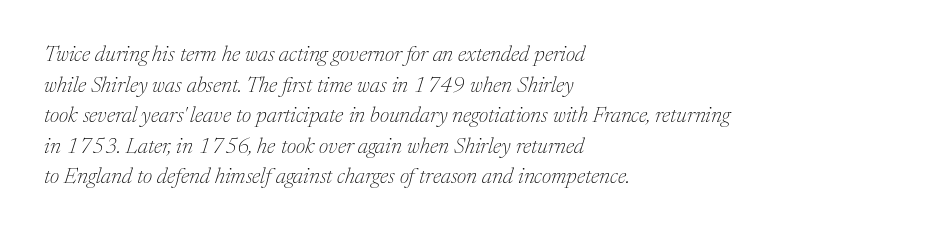
A bare baseline throughout the passage. This reads as an unemphasized weight, regular at the heaviest. Letter spacing: default. This rendering uses left alignment, leaving the right contour irregular. Whoever set this chose a conventional vertical rhythm. Is the type slanted? Yes — the strokes lean at a clear angle.
